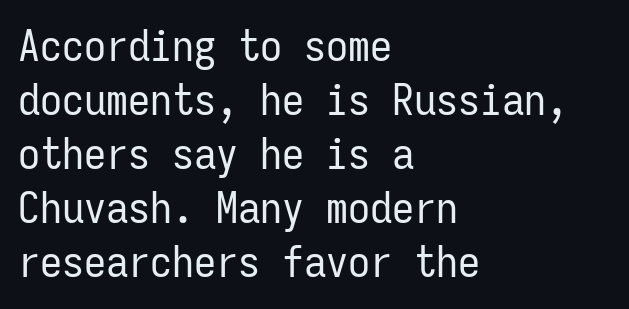
{"serif": "no", "italic": "no", "bold": "no", "weight": "regular", "width": "condensed", "stroke_contrast": "low", "x_height": "medium", "monospaced": "yes", "underline": "no", "align": "left", "line_spacing_ratio": 1.23, "letter_spacing": "normal", "letter_spacing_em": 0.0, "glyph_px": 44}
